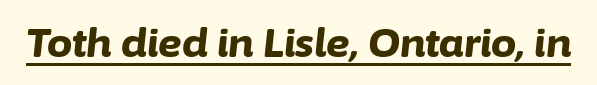
Q: Is the text bold? A: Yes.
Q: Is the text italic (slanted)? A: Yes, it leans right by about 6 degrees.
Q: Is the text underlined? A: Yes.
Q: Is the spacing between letters normal or unusually wide? A: Normal.
Q: Width (condensed, normal, or wide)? A: Normal.
Q: Stroke contrast? A: Low.
Q: x-height? A: Medium.
Q: Monospaced? A: No.
